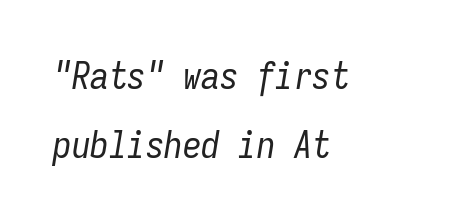
The space directly below the letters is spotless. Quick note: italic. This rendering leaves character spacing at its baseline value. Monospaced: the letters line up in strict vertical columns. Is the stroke heavy? The answer is a plain regular-or-lighter.
